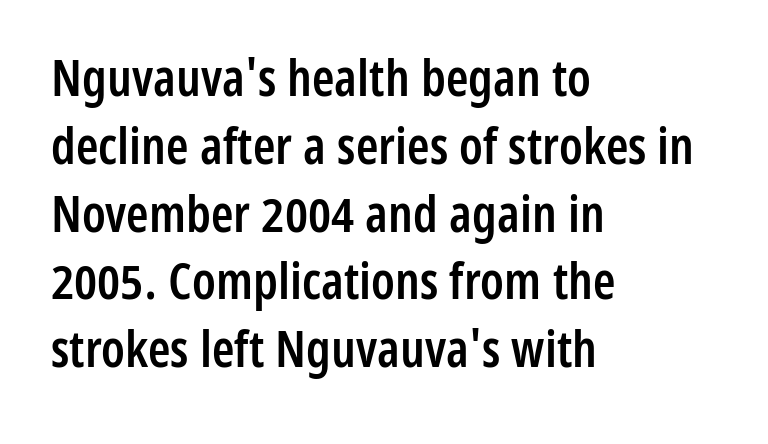
The image shows 51 px semibold, condensed sans-serif type, upright; set left-aligned, normal line spacing (1.33x), normal letter spacing, not underlined; low stroke contrast and a medium x-height.
